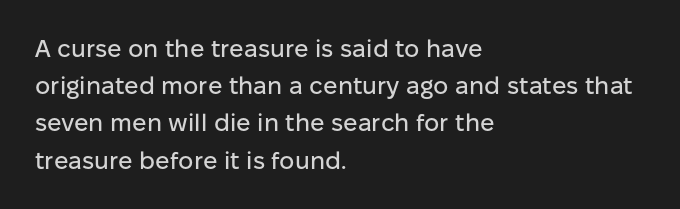
The image shows 24 px text type, upright; set left-aligned, normal line spacing (1.55x), normal letter spacing, not underlined.
